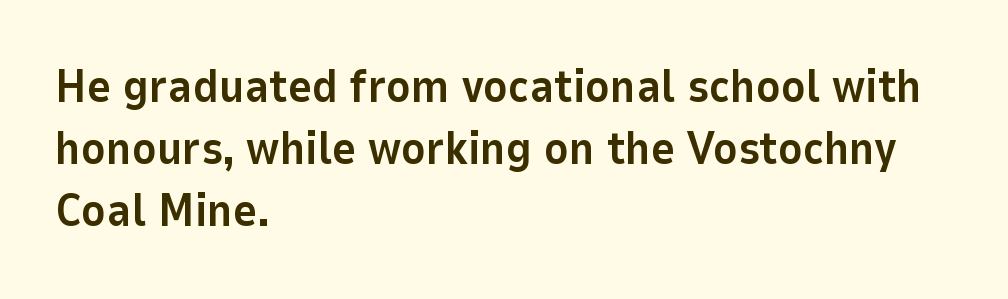
{"serif": "no", "italic": "no", "bold": "yes", "weight": "bold", "width": "normal", "stroke_contrast": "low", "x_height": "medium", "monospaced": "no", "underline": "no", "align": "left", "line_spacing": "normal", "line_spacing_ratio": 1.35, "letter_spacing": "normal", "letter_spacing_em": 0.0, "glyph_px": 46}
